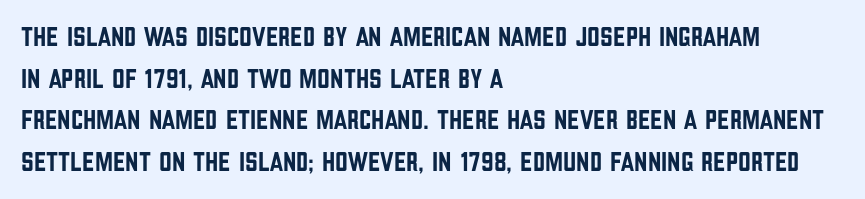
Q: Is the text italic (slanted)? A: No, it is upright.
Q: Is the typeface a serif or a sans-serif typeface? A: Sans-serif.
Q: Is the text underlined? A: No.
Q: How is the paragraph aligned? A: Left-aligned.
Q: Is the spacing between letters normal or unusually wide? A: Normal.
Q: Is the spacing between lines tight, normal or loose? A: Normal.
Q: Width (condensed, normal, or wide)? A: Condensed.
Q: Stroke contrast? A: Low.
Q: x-height? A: Large.
Q: Monospaced? A: No.
